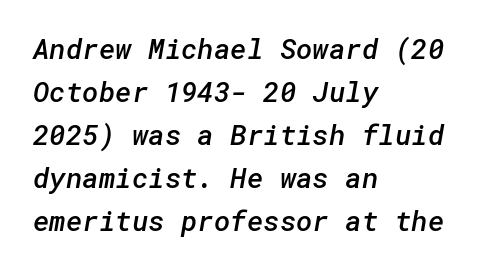
{"serif": "no", "bold": "semi", "weight": "semibold", "width": "normal", "stroke_contrast": "low", "x_height": "medium", "underline": "no", "align": "left", "line_spacing": "normal", "line_spacing_ratio": 1.54, "letter_spacing": "normal", "letter_spacing_em": 0.0, "glyph_px": 28}
